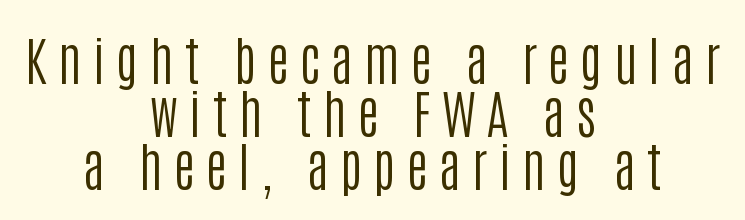
{"serif": "no", "italic": "no", "bold": "no", "weight": "regular", "width": "condensed", "stroke_contrast": "low", "x_height": "large", "monospaced": "no", "underline": "no", "align": "center", "line_spacing": "tight", "line_spacing_ratio": 1.0, "letter_spacing": "wide", "letter_spacing_em": 0.21, "glyph_px": 53}
